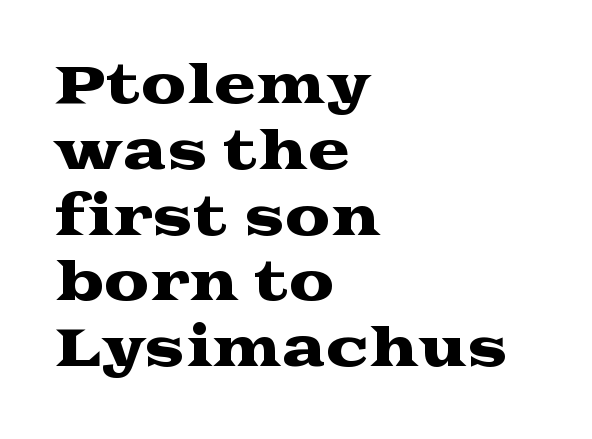
The block of text has a typical density, with ordinary space between rows. The passage shown is typed in a proportional face where columns would drift. Upright lettering throughout. A typesetter would label this face a serif.
